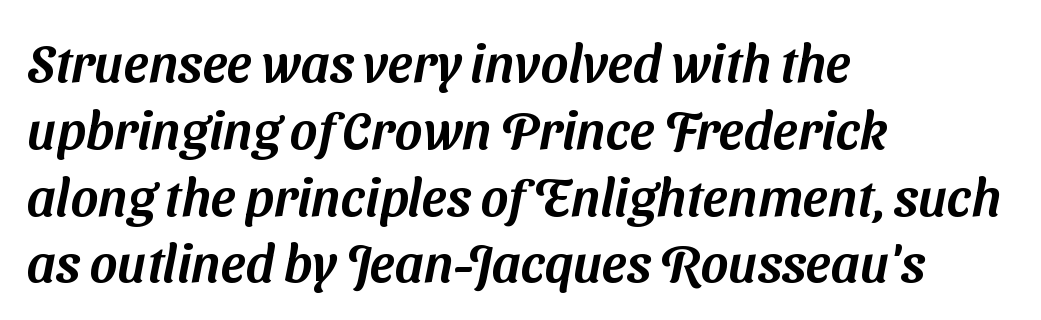
Line starts are locked; line ends wander. The specimen omits any rule beneath the text block's lines. Normally led — the rows are evenly, conventionally spaced. A typesetter would call this proportional, since set widths differ per character.
